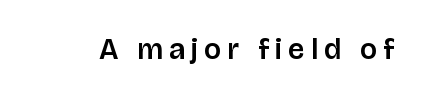
{"serif": "no", "italic": "no", "width": "normal", "stroke_contrast": "low", "x_height": "large", "monospaced": "no", "underline": "no", "letter_spacing": "wide", "letter_spacing_em": 0.22, "glyph_px": 29}
